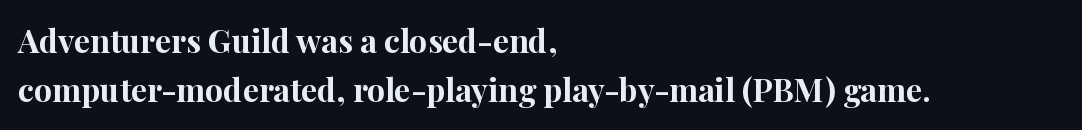
{"serif": "yes", "italic": "no", "bold": "yes", "weight": "bold", "width": "normal", "stroke_contrast": "high", "x_height": "medium", "monospaced": "no", "underline": "no", "align": "left", "line_spacing": "normal", "line_spacing_ratio": 1.54, "letter_spacing": "normal", "letter_spacing_em": 0.0, "glyph_px": 32}
